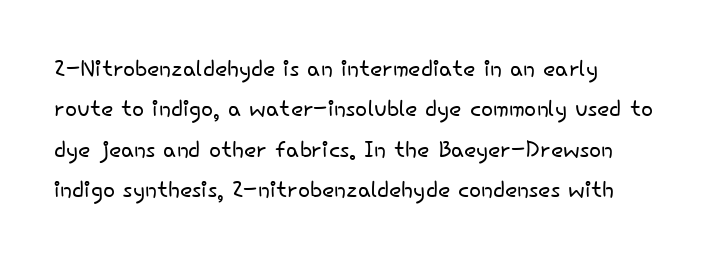
The image shows 32 px light sans-serif type, upright; set normal line spacing (1.26x), normal letter spacing, not underlined; low stroke contrast and a small x-height.
